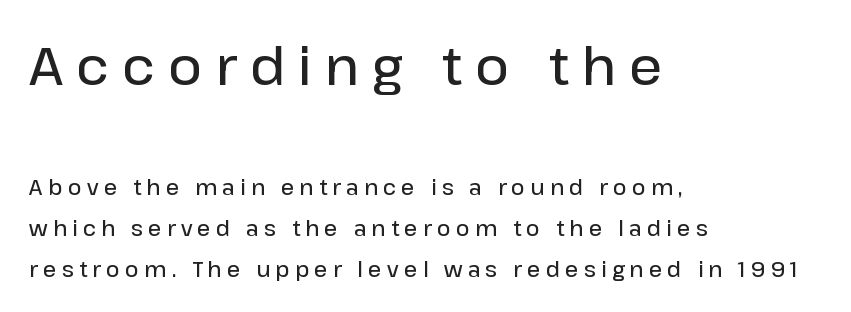
{"serif": "no", "italic": "no", "bold": "semi", "weight": "semibold", "width": "normal", "stroke_contrast": "low", "x_height": "medium", "monospaced": "no", "underline": "no", "align": "left", "line_spacing": "loose", "line_spacing_ratio": 1.95, "letter_spacing": "wide", "letter_spacing_em": 0.25, "larger_block": "first", "size_ratio": 2.48, "glyph_px": 52}
